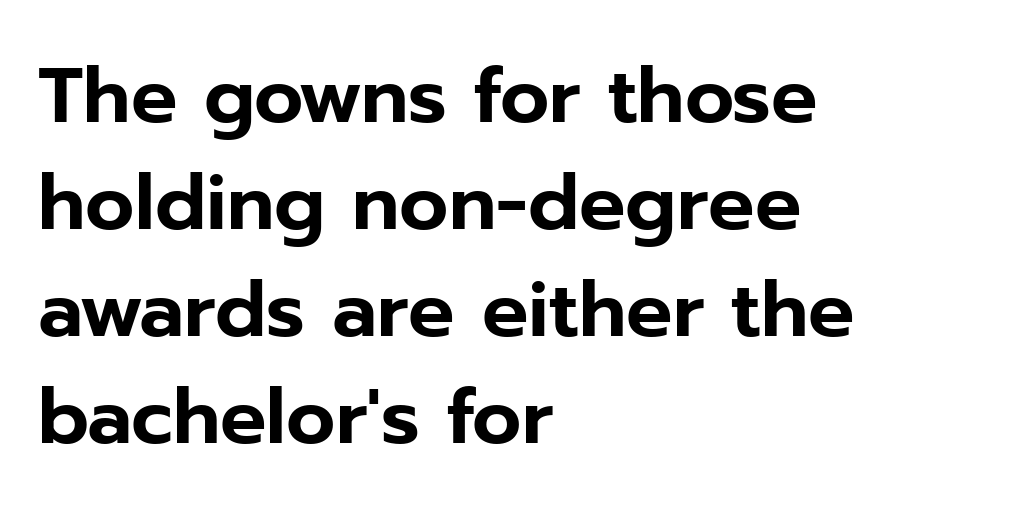
The image shows 77 px sans-serif type, upright; set left-aligned, normal line spacing (1.39x), normal letter spacing, not underlined; low stroke contrast and a medium x-height.
